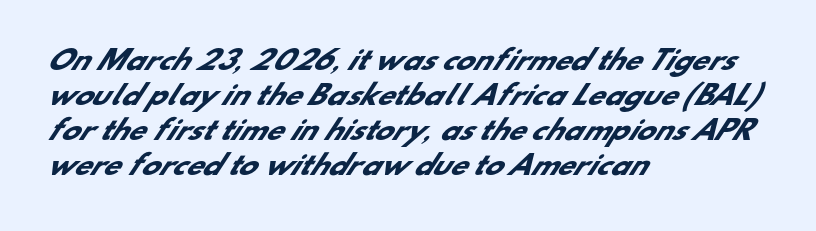
Q: Is the text bold? A: Yes.
Q: Is the text underlined? A: No.
Q: How is the paragraph aligned? A: Left-aligned.
Q: Is the spacing between letters normal or unusually wide? A: Normal.
Q: Is the spacing between lines tight, normal or loose? A: Normal.
